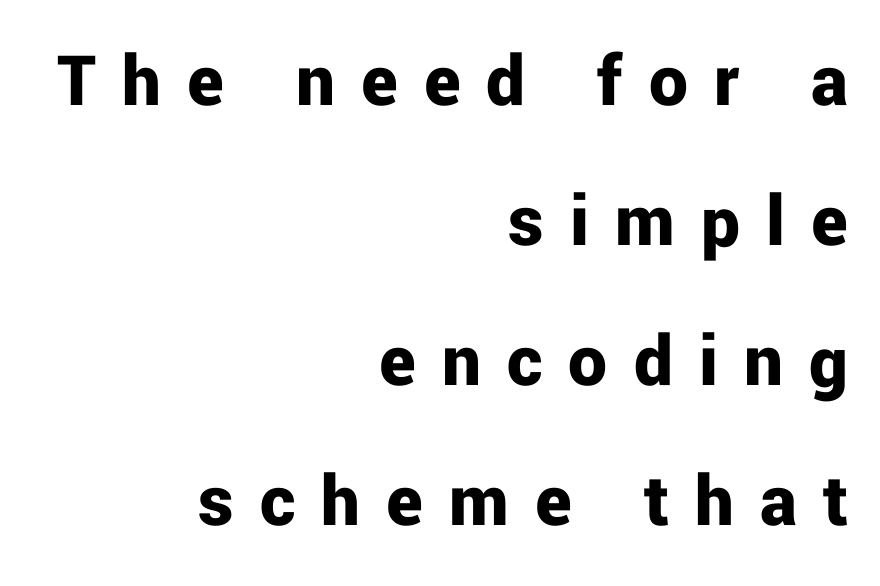
The image shows 77 px bold sans-serif type, upright; set right-aligned, line spacing 1.82x, unusually wide letter spacing (+0.34 em), not underlined; low stroke contrast and a medium x-height.
